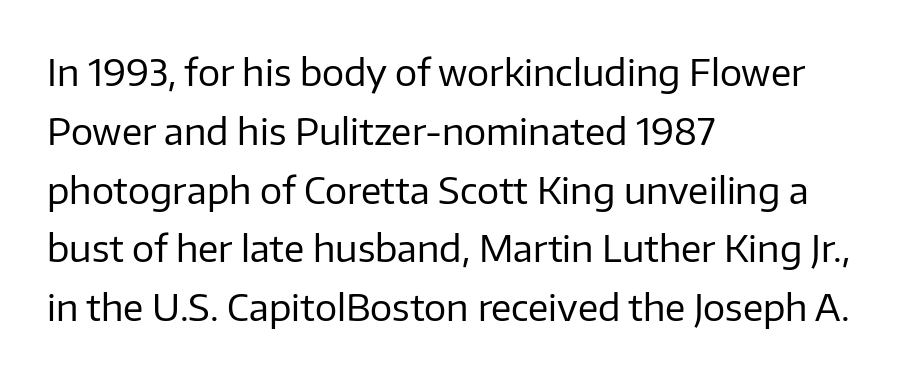
No chunkiness to these letters — they're not bold. Does the type have serifs? No, each stem ends abruptly. How would I describe the line gaps? Plain and ordinary. Teacher's note: observe the even left margin — that is flush-left alignment. The gap between lines stays unmarked.
